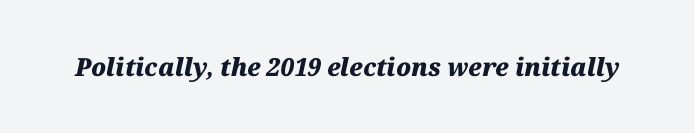
The image shows 25 px bold type, italic (leaning right); set normal letter spacing, not underlined.
